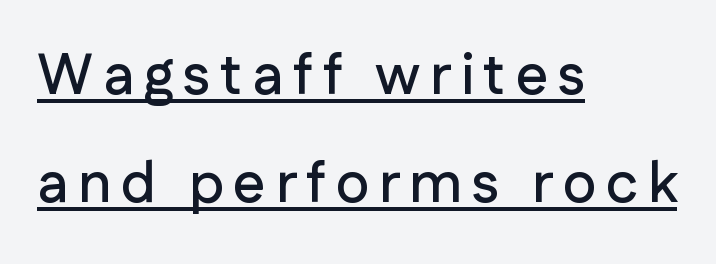
The image shows 57 px sans-serif type, upright; set left-aligned, loose line spacing (1.9x), underlined; low stroke contrast and a medium x-height.
